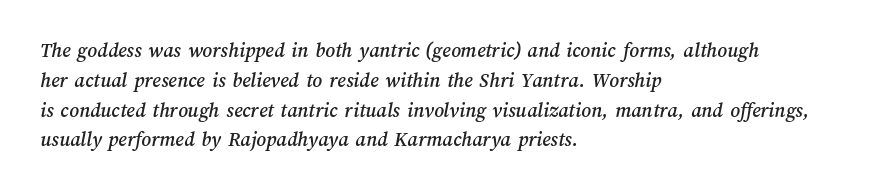
Line spacing here is normal. Default kerning and tracking; the words read as compact shapes. Which margin do the lines hug? The left one — the right edge is uneven. Check the space under the baseline: it is left empty.
